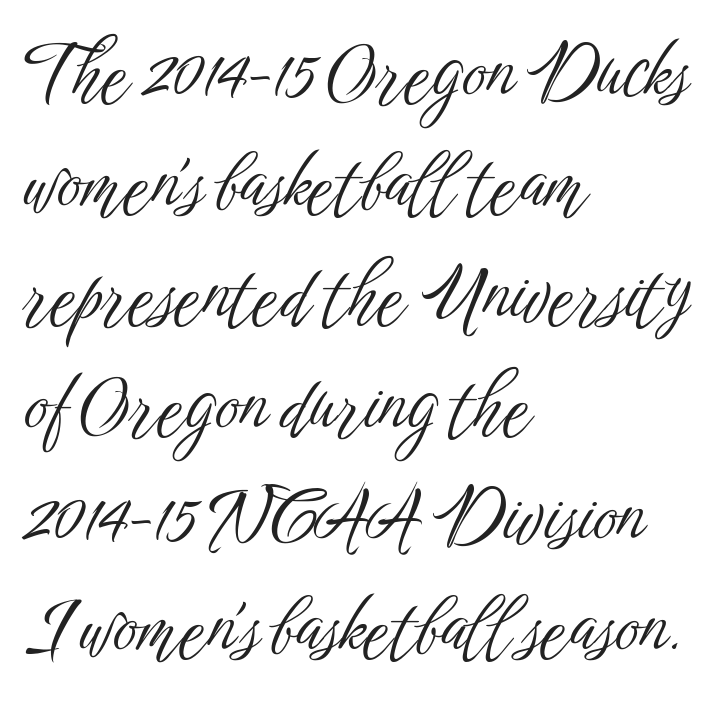
The image shows 74 px light, condensed sans-serif type; set left-aligned, normal line spacing (1.5x), normal letter spacing, not underlined; low stroke contrast and a medium x-height.
